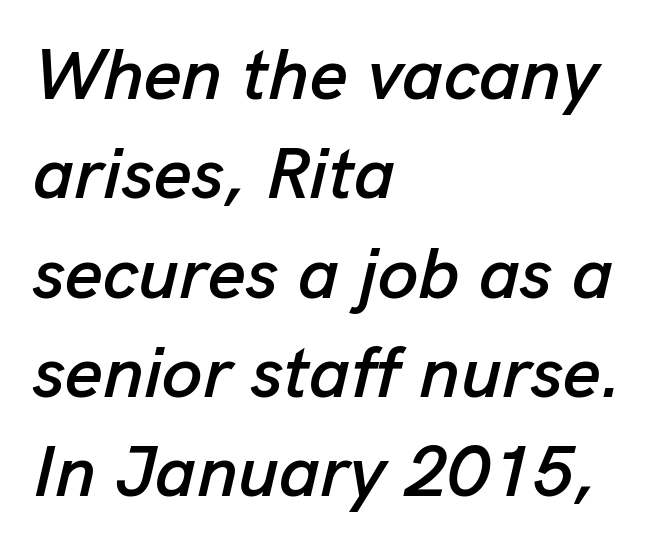
The image shows 73 px text type, italic (leaning right); set left-aligned, normal line spacing (1.36x), normal letter spacing, not underlined; low stroke contrast and a medium x-height.
